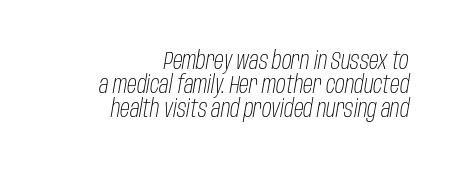
The image shows 24 px text type, italic (leaning right); set right-aligned, tight line spacing (1.0x), normal letter spacing, not underlined.
